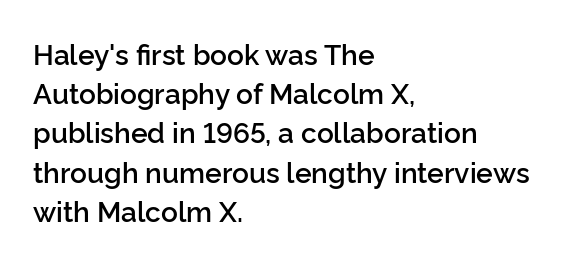
The image shows 28 px semibold sans-serif type, upright; set left-aligned, normal line spacing (1.4x), normal letter spacing, not underlined; low stroke contrast and a medium x-height.
